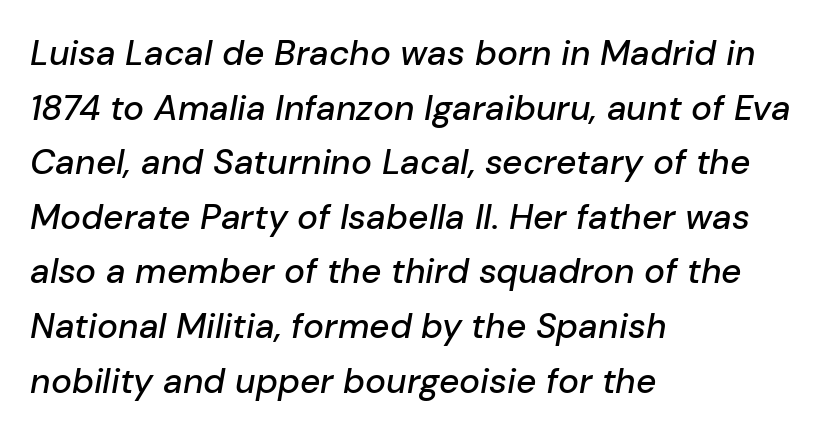
The vertical gap from one line to the next is medium. The rendering uses natural spacing where letterforms have individual widths. The text block is weighted toward the left margin, trailing off unevenly rightward. The gap between lines stays unmarked.
